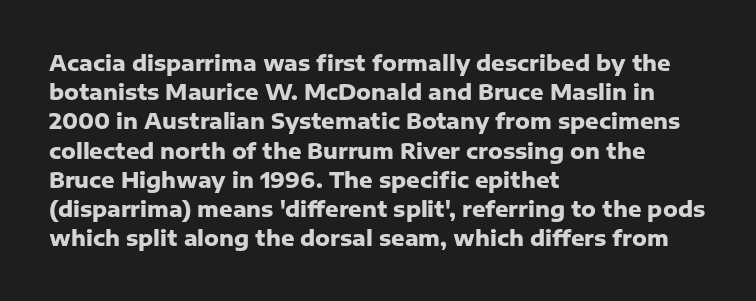
{"italic": "no", "bold": "yes", "underline": "no", "align": "left", "line_spacing": "normal", "line_spacing_ratio": 1.39, "letter_spacing": "normal", "letter_spacing_em": 0.0, "glyph_px": 21}
